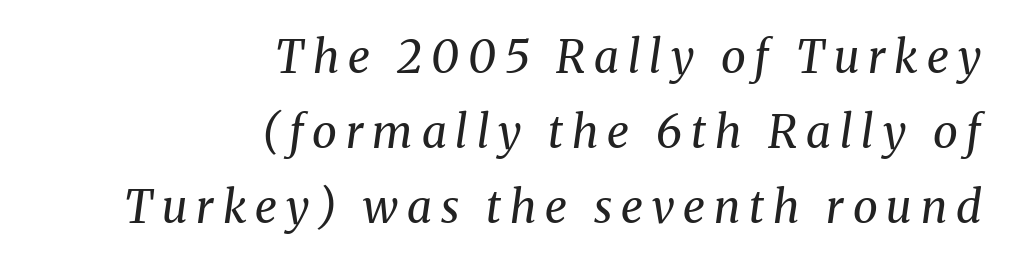
The image shows 45 px regular-weight serif type, italic (leaning right); set right-aligned, normal line spacing (1.67x), unusually wide letter spacing (+0.2 em), not underlined; medium stroke contrast and a medium x-height.
